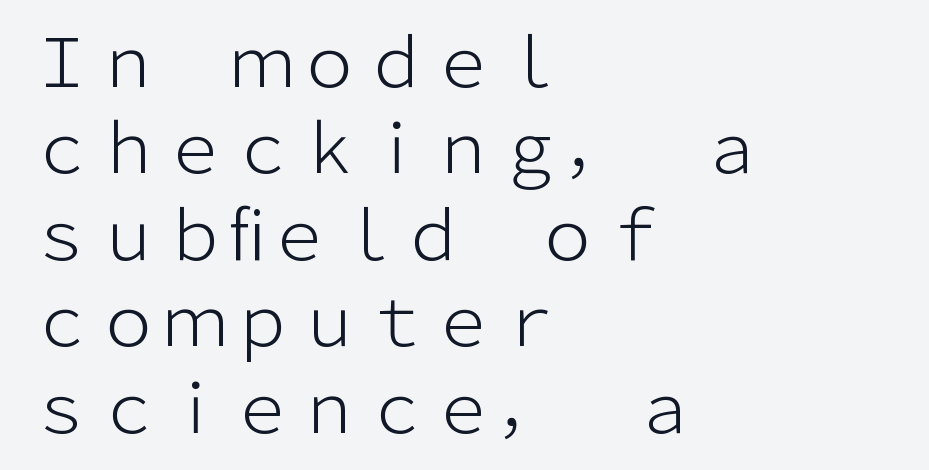
Upright lettering throughout. The area under the type is left untouched. Casual observation: everything's shoved over to the left. You could call the tracking neutral — neither tight nor loose. A sans-serif font was chosen for this passage.
